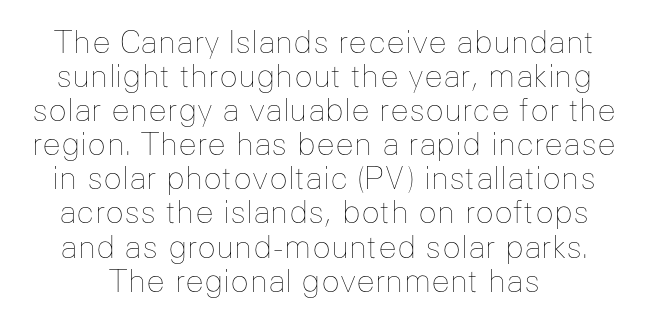
{"italic": "no", "bold": "no", "weight": "thin", "width": "normal", "stroke_contrast": "low", "x_height": "medium", "monospaced": "no", "underline": "no", "line_spacing": "tight", "line_spacing_ratio": 1.1, "letter_spacing": "normal", "letter_spacing_em": 0.0, "glyph_px": 31}
